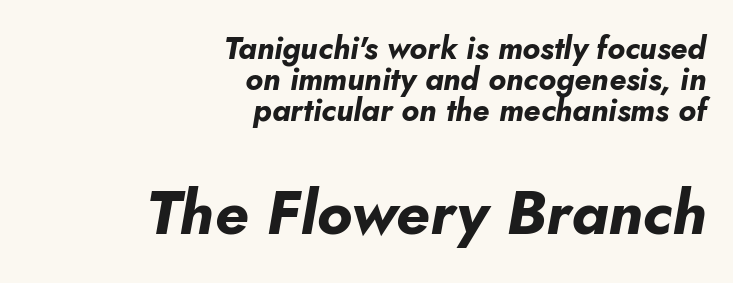
Q: Is the text bold? A: Yes.
Q: Is the text italic (slanted)? A: Yes, it leans right by about 10 degrees.
Q: Is the text underlined? A: No.
Q: How is the paragraph aligned? A: Right-aligned.
Q: Is the spacing between letters normal or unusually wide? A: Normal.
Q: Is the spacing between lines tight, normal or loose? A: Tight.
Q: Which block of text is set in a larger size, the first (top) or the second (bottom)? A: The second (bottom) one.
Q: Width (condensed, normal, or wide)? A: Normal.
Q: Stroke contrast? A: Low.
Q: x-height? A: Small.
Q: Monospaced? A: No.
